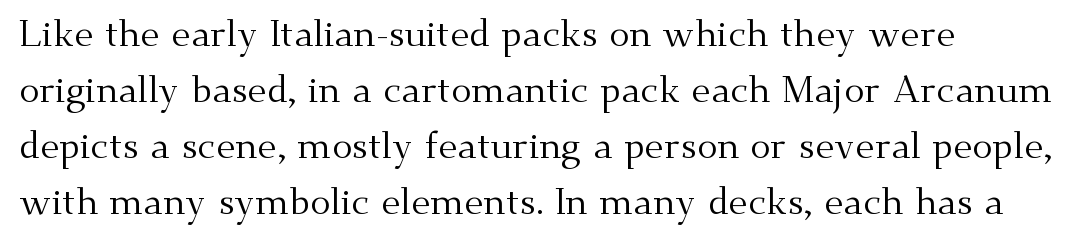
{"serif": "yes", "italic": "no", "bold": "no", "weight": "regular", "width": "normal", "stroke_contrast": "medium", "x_height": "small", "monospaced": "no", "underline": "no", "align": "left", "line_spacing": "normal", "line_spacing_ratio": 1.47, "letter_spacing": "normal", "letter_spacing_em": 0.0, "glyph_px": 38}
